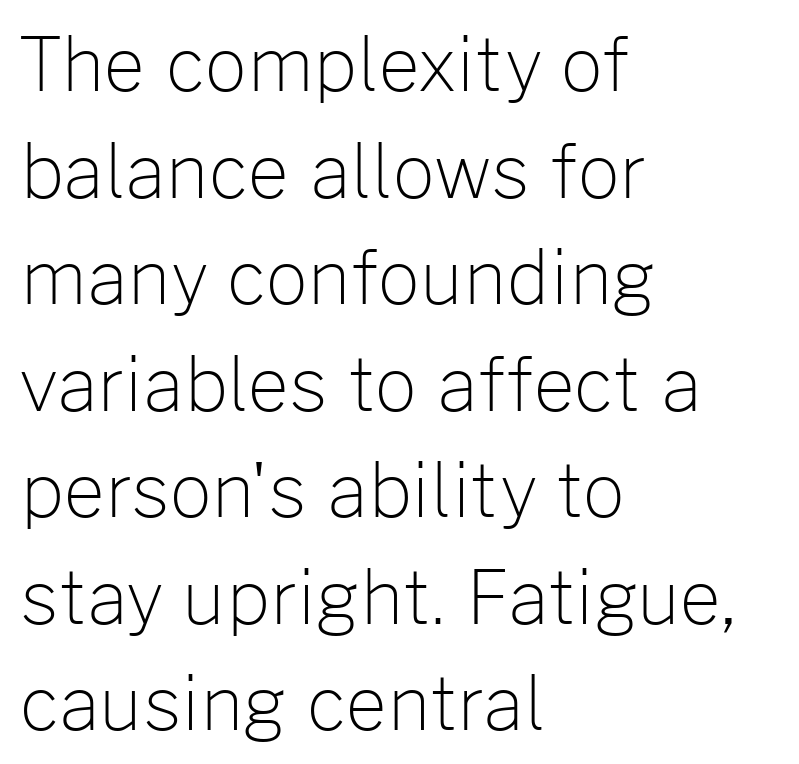
Honestly, the row spacing looks completely unremarkable. Here the designer chose a conventional face with non-uniform glyph widths. The space beneath each line is pristine and unruled. Characters follow at the spacing the type designer built in. Italic: no, the glyphs are upright roman.
